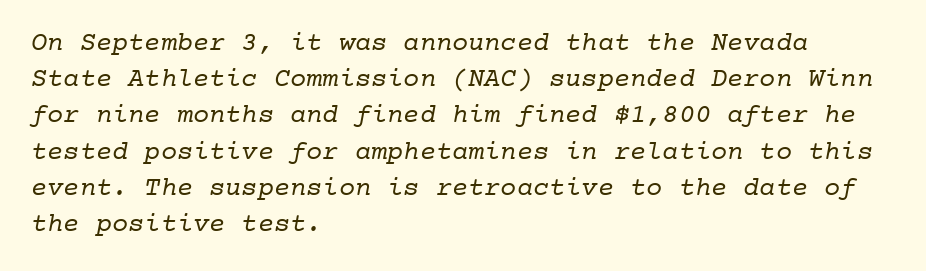
Q: Is the text bold? A: No.
Q: Is the text underlined? A: No.
Q: How is the paragraph aligned? A: Left-aligned.
Q: Is the spacing between letters normal or unusually wide? A: Normal.
Q: Is the spacing between lines tight, normal or loose? A: Normal.
